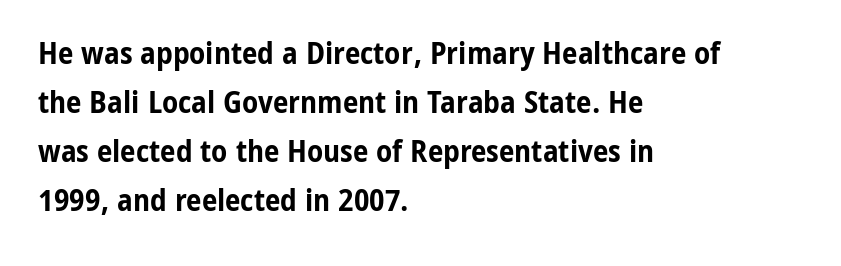
Q: Is the text bold? A: Yes.
Q: Is the text italic (slanted)? A: No, it is upright.
Q: Is the typeface a serif or a sans-serif typeface? A: Sans-serif.
Q: Is the text underlined? A: No.
Q: How is the paragraph aligned? A: Left-aligned.
Q: Is the spacing between letters normal or unusually wide? A: Normal.
Q: Is the spacing between lines tight, normal or loose? A: Normal.
Q: Width (condensed, normal, or wide)? A: Condensed.
Q: Stroke contrast? A: Low.
Q: x-height? A: Medium.
Q: Monospaced? A: No.
